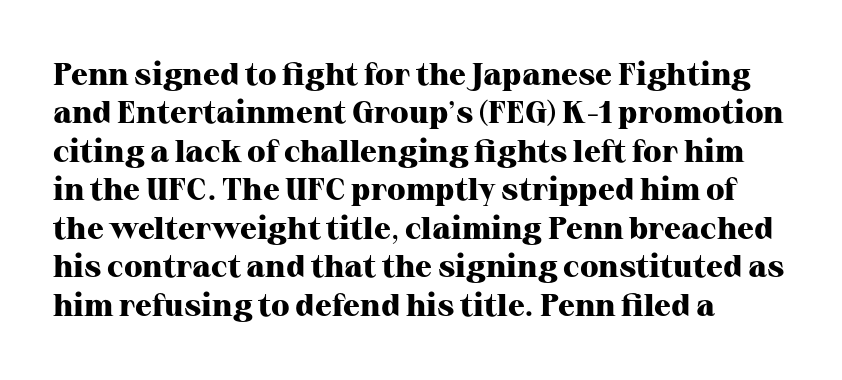
Old-style or modern, the face here clearly has serifs. You could not count columns in this text — the font is proportionally spaced. A clean baseline with only descenders dipping below it. Vertical strokes here are truly vertical. Notice how the passage keeps a crisp vertical edge on the left only.
